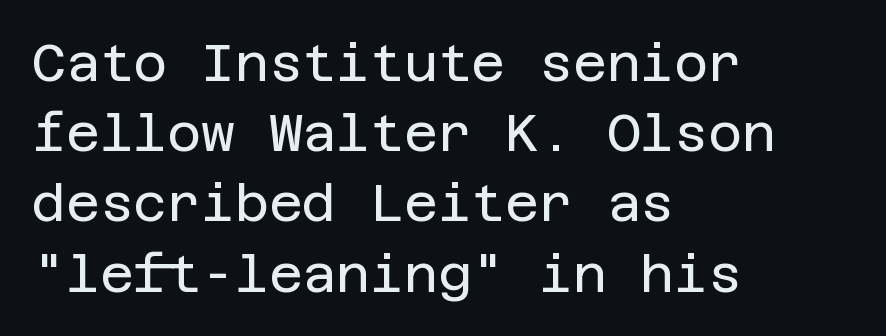
Q: Is the text bold? A: No.
Q: Is the text italic (slanted)? A: No, it is upright.
Q: Is the typeface a serif or a sans-serif typeface? A: Sans-serif.
Q: Is the text underlined? A: No.
Q: How is the paragraph aligned? A: Left-aligned.
Q: Is the spacing between letters normal or unusually wide? A: Normal.
Q: Is the spacing between lines tight, normal or loose? A: Normal.
Q: Width (condensed, normal, or wide)? A: Normal.
Q: Stroke contrast? A: Low.
Q: x-height? A: Large.
